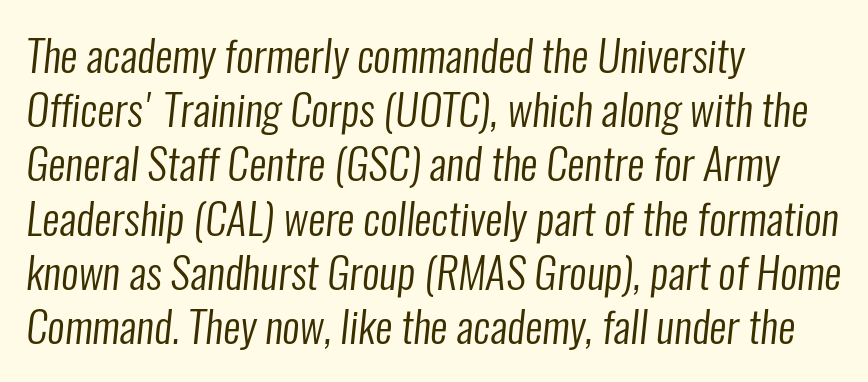
Q: Is the text bold? A: No.
Q: Is the typeface a serif or a sans-serif typeface? A: Sans-serif.
Q: Is the text underlined? A: No.
Q: How is the paragraph aligned? A: Left-aligned.
Q: Is the spacing between letters normal or unusually wide? A: Normal.
Q: Is the spacing between lines tight, normal or loose? A: Normal.
Q: Width (condensed, normal, or wide)? A: Condensed.
Q: Stroke contrast? A: Low.
Q: x-height? A: Medium.
Q: Monospaced? A: No.
